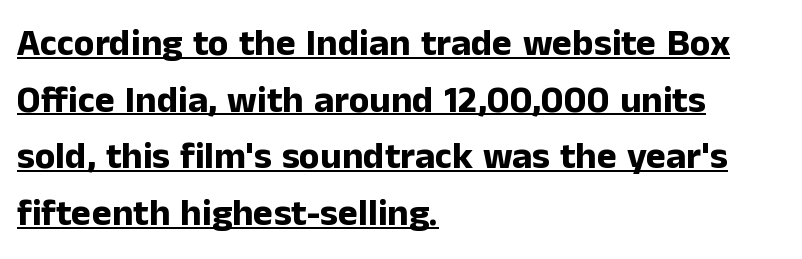
{"serif": "no", "italic": "no", "bold": "yes", "weight": "bold", "width": "normal", "stroke_contrast": "low", "x_height": "medium", "monospaced": "no", "underline": "yes", "align": "left", "line_spacing": "normal", "line_spacing_ratio": 1.49, "letter_spacing": "normal", "letter_spacing_em": 0.0, "glyph_px": 38}
